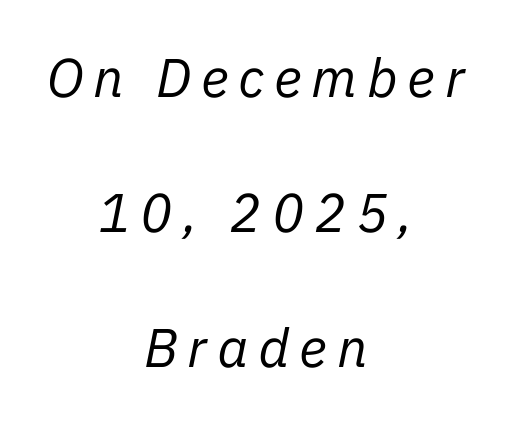
{"italic": "yes", "lean": "right", "slant_degrees": 11, "bold": "no", "weight": "regular", "width": "normal", "stroke_contrast": "low", "x_height": "medium", "monospaced": "no", "underline": "no", "align": "center", "line_spacing": "loose", "line_spacing_ratio": 2.5, "glyph_px": 54}
